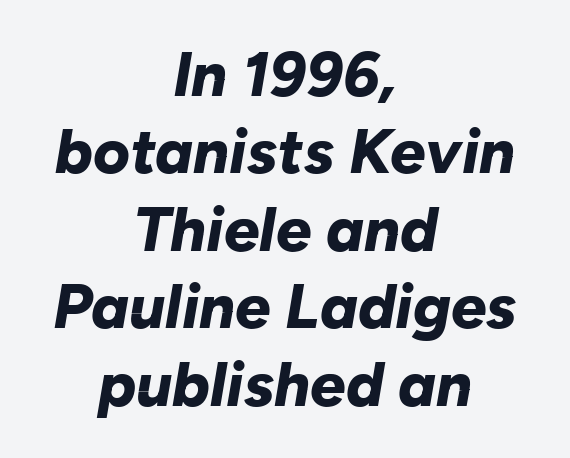
Q: Is the text bold? A: Yes.
Q: Is the text italic (slanted)? A: Yes, it leans right by about 10 degrees.
Q: Is the text underlined? A: No.
Q: How is the paragraph aligned? A: Centered.
Q: Is the spacing between letters normal or unusually wide? A: Normal.
Q: Width (condensed, normal, or wide)? A: Normal.
Q: Stroke contrast? A: Low.
Q: x-height? A: Medium.
Q: Monospaced? A: No.
